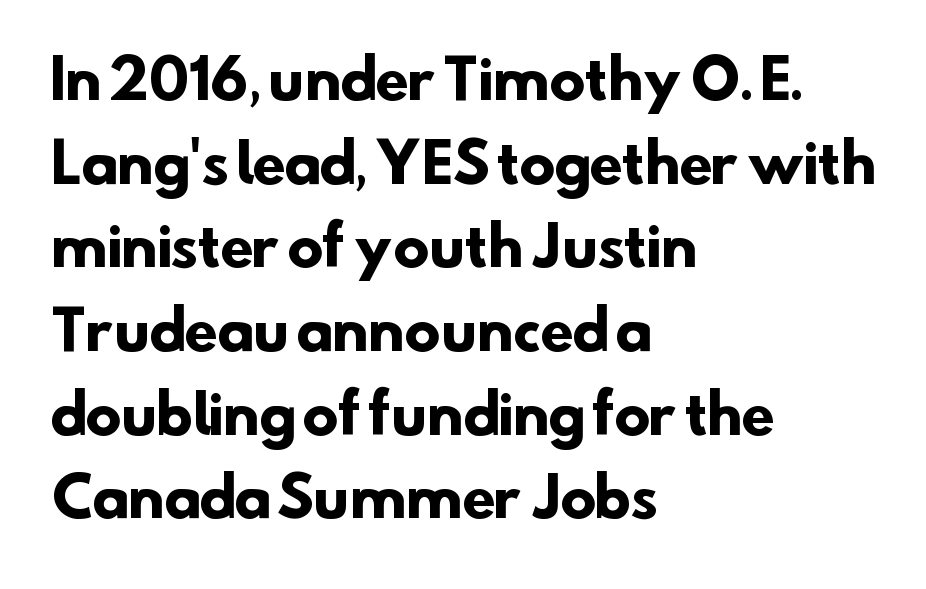
Varying glyph widths throughout — classic text-font behaviour. This rendering leaves character spacing at its baseline value. Rows of type keep a routine distance in the vertical direction. Strong, thick strokes mark this as bold type. Does the copy run flush right? No — it runs flush left.
